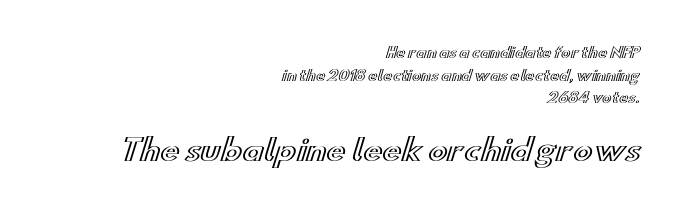
{"width": "wide", "x_height": "small", "monospaced": "no", "underline": "no", "align": "right", "line_spacing": "normal", "line_spacing_ratio": 1.62, "letter_spacing": "normal", "letter_spacing_em": 0.0, "larger_block": "second", "size_ratio": 2.07, "glyph_px": 29}
